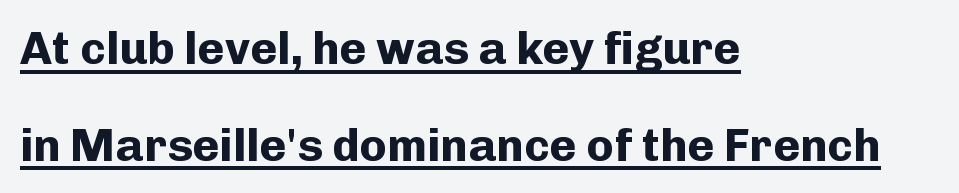
The image shows 46 px bold sans-serif type, upright; set left-aligned, loose line spacing (2.1x), normal letter spacing, underlined; low stroke contrast and a medium x-height.
